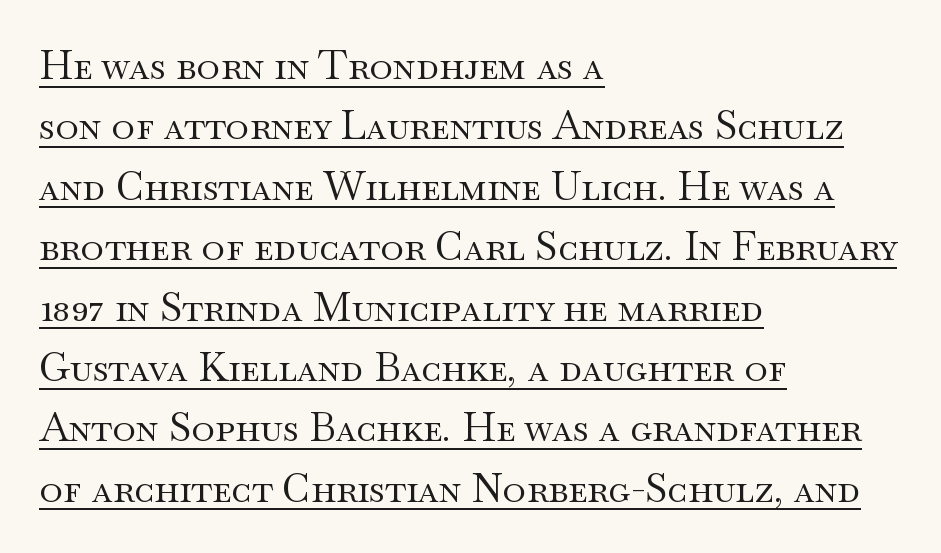
The image shows 40 px regular-weight, wide serif type, upright; set left-aligned, normal line spacing (1.51x), normal letter spacing, underlined; medium stroke contrast and a small x-height.
